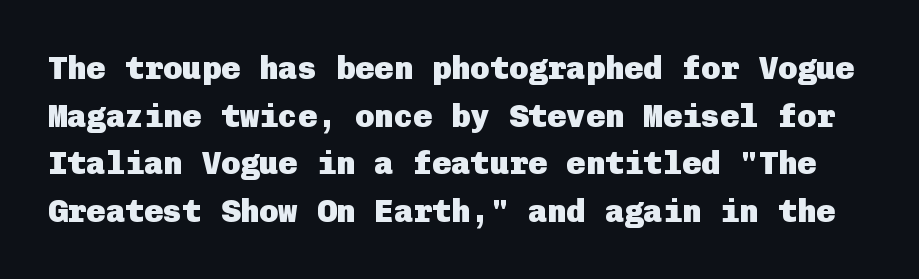
Q: Is the text bold? A: Yes.
Q: Is the text italic (slanted)? A: No, it is upright.
Q: Is the typeface a serif or a sans-serif typeface? A: Sans-serif.
Q: Is the text underlined? A: No.
Q: Is the spacing between letters normal or unusually wide? A: Normal.
Q: Is the spacing between lines tight, normal or loose? A: Normal.
Q: Width (condensed, normal, or wide)? A: Normal.
Q: Stroke contrast? A: Low.
Q: x-height? A: Medium.
